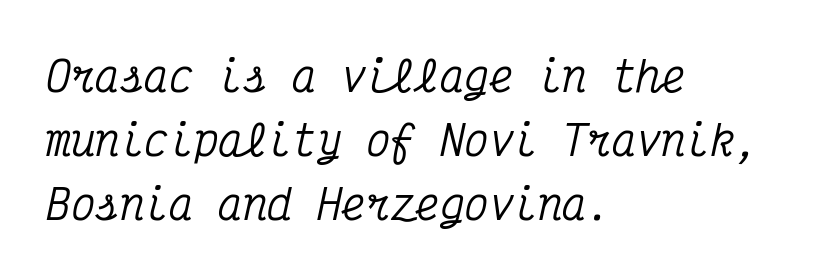
The image shows 41 px condensed serif type, italic (leaning right), monospaced; set left-aligned, normal line spacing (1.56x), normal letter spacing, not underlined; medium stroke contrast and a medium x-height.
